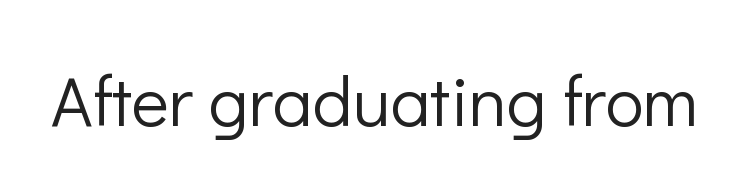
The image shows 71 px light sans-serif type, upright; set normal letter spacing, not underlined; low stroke contrast and a medium x-height.
